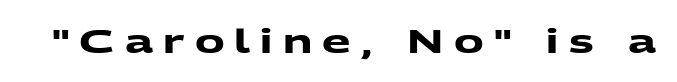
Q: Is the text bold? A: Yes.
Q: Is the typeface a serif or a sans-serif typeface? A: Sans-serif.
Q: Is the text underlined? A: No.
Q: Is the spacing between letters normal or unusually wide? A: Unusually wide.
Q: Width (condensed, normal, or wide)? A: Wide.
Q: Stroke contrast? A: Medium.
Q: x-height? A: Medium.
Q: Monospaced? A: No.
